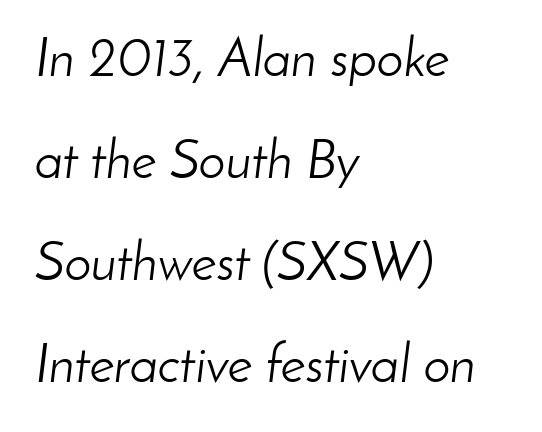
Q: Is the text bold? A: No.
Q: Is the text italic (slanted)? A: Yes, it leans right by about 8 degrees.
Q: Is the text underlined? A: No.
Q: How is the paragraph aligned? A: Left-aligned.
Q: Is the spacing between letters normal or unusually wide? A: Normal.
Q: Width (condensed, normal, or wide)? A: Normal.
Q: Stroke contrast? A: Low.
Q: x-height? A: Small.
Q: Monospaced? A: No.
